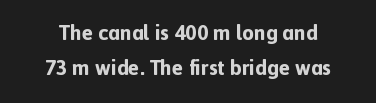
{"italic": "no", "bold": "yes", "underline": "no", "line_spacing": "normal", "line_spacing_ratio": 1.66, "letter_spacing": "normal", "letter_spacing_em": 0.0, "glyph_px": 21}
